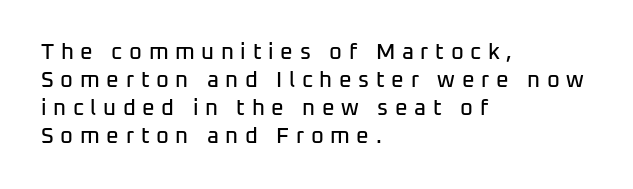
{"italic": "no", "underline": "no", "align": "left", "line_spacing": "normal", "line_spacing_ratio": 1.27, "letter_spacing": "wide", "letter_spacing_em": 0.3, "glyph_px": 22}
